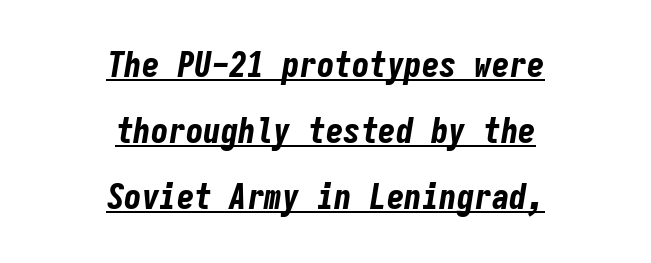
Q: Is the text bold? A: Yes.
Q: Is the text italic (slanted)? A: Yes, it leans right by about 9 degrees.
Q: Is the text underlined? A: Yes.
Q: How is the paragraph aligned? A: Centered.
Q: Is the spacing between letters normal or unusually wide? A: Normal.
Q: Width (condensed, normal, or wide)? A: Condensed.
Q: Stroke contrast? A: Low.
Q: x-height? A: Medium.
Q: Monospaced? A: Yes.
